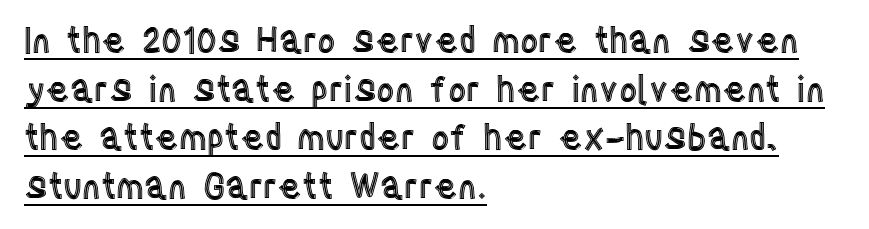
{"italic": "no", "width": "condensed", "x_height": "large", "monospaced": "no", "underline": "yes", "align": "left", "line_spacing": "normal", "line_spacing_ratio": 1.39, "letter_spacing": "normal", "letter_spacing_em": 0.0, "glyph_px": 35}
